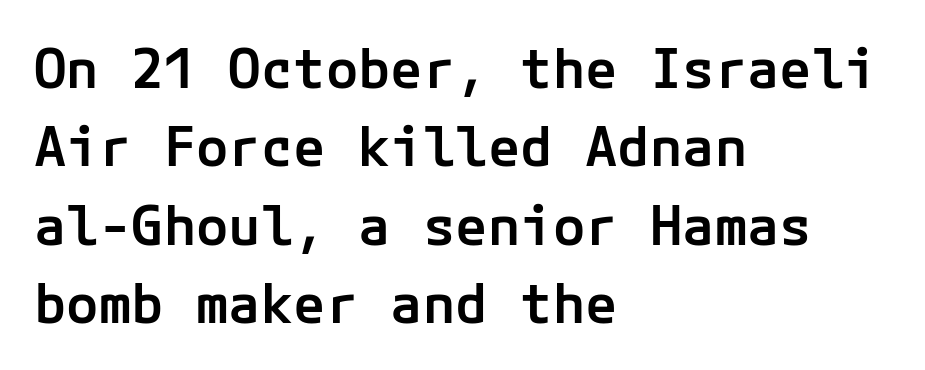
The image shows 54 px semibold sans-serif type, upright; set left-aligned, normal line spacing (1.45x), normal letter spacing, not underlined; low stroke contrast and a medium x-height.
